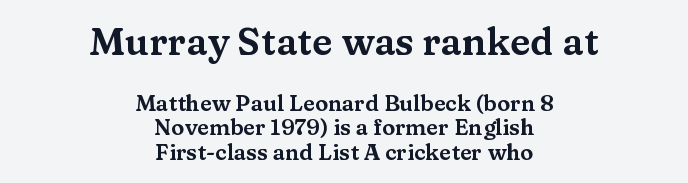
The image shows 38 px wide serif type, upright; set centered, tight line spacing (1.1x), normal letter spacing, not underlined; the first (top) block is 1.73x larger; medium stroke contrast and a medium x-height.
